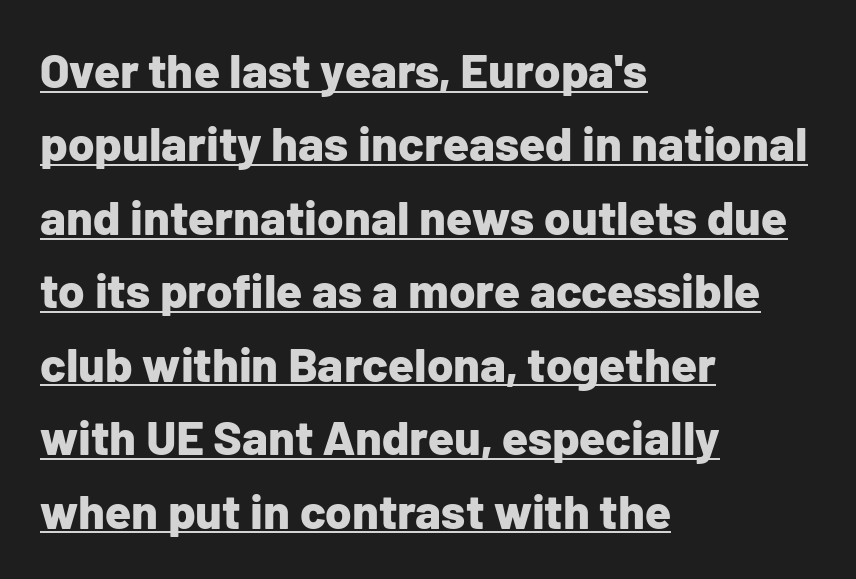
{"serif": "no", "italic": "no", "bold": "yes", "weight": "bold", "width": "normal", "stroke_contrast": "low", "x_height": "medium", "monospaced": "no", "underline": "yes", "align": "left", "line_spacing": "normal", "line_spacing_ratio": 1.53, "letter_spacing": "normal", "letter_spacing_em": 0.0, "glyph_px": 48}
